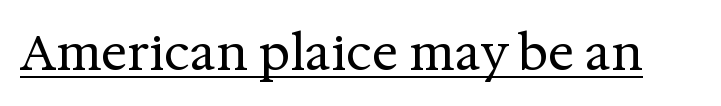
Check where the strokes stop: tiny serifs finish them off. A typographer would call this underscored text. The cut favours lightness, reaching ordinary text weight at its darkest. The passage shown is typed in a proportional face where columns would drift. Tracking here is standard; glyphs follow each other at the usual distance.
